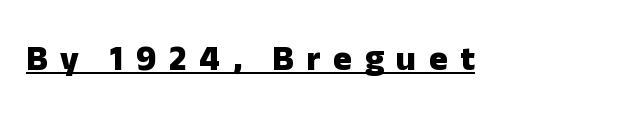
Every character sits straight up, as roman type does. Each word looks stretched out because of the extra space between its letters. This rendering employs a face without finishing strokes, i.e., a sans-serif. The face used here is proportionally spaced, like ordinary book or web type. The rendering uses the underline text-decoration. Every letter is thick-stroked: bold, no question.
